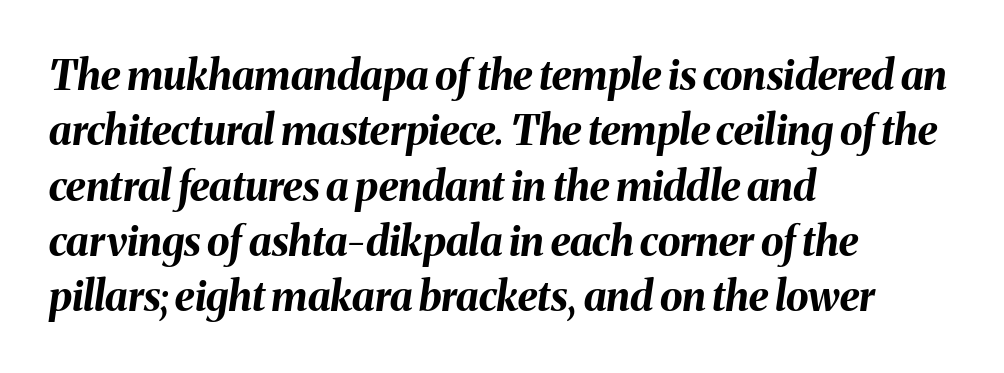
These words are printed bold, with thick strokes throughout. The rendering keeps characters at their native spacing. Left-aligned paragraph, ragged on the right. This sample keeps an unexceptional amount of space between lines. Do the characters align in a grid? No, the font is proportional.
